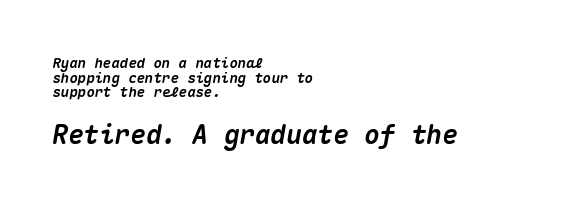
When letters slant like this, we call the style italic. The foot of each line stays bare and open. Stroke thickness is high; the sample reads as a true bold. This block would grow much taller if given ordinary leading; it's compressed now. Horizontal alignment here is leftward, the default for most running prose. Compared with typical body copy, the letter spacing here is the same.
